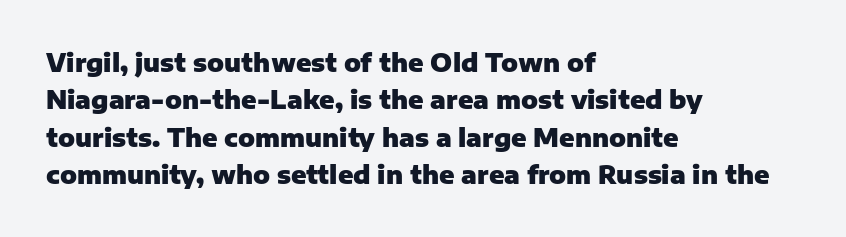
{"italic": "no", "bold": "yes", "underline": "no", "align": "left", "line_spacing": "normal", "line_spacing_ratio": 1.5, "letter_spacing": "normal", "letter_spacing_em": 0.0, "glyph_px": 25}
